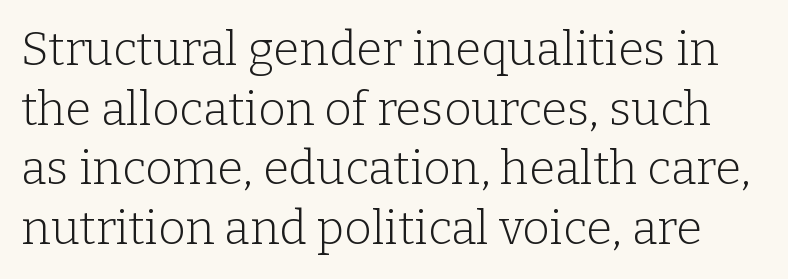
{"serif": "yes", "italic": "no", "bold": "no", "weight": "light", "width": "normal", "stroke_contrast": "low", "x_height": "medium", "monospaced": "no", "underline": "no", "line_spacing": "normal", "line_spacing_ratio": 1.27, "letter_spacing": "normal", "letter_spacing_em": 0.0, "glyph_px": 47}
